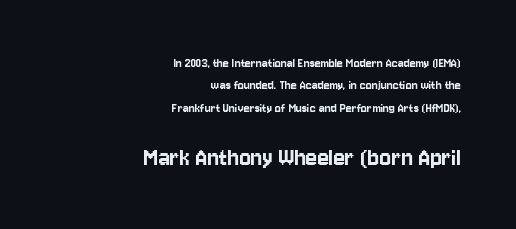
Ordinary non-slanted type is in use. Tracking here is standard; glyphs follow each other at the usual distance. Vertical spacing — default. The glyphs are unaccompanied by any horizontal stroke below them.
